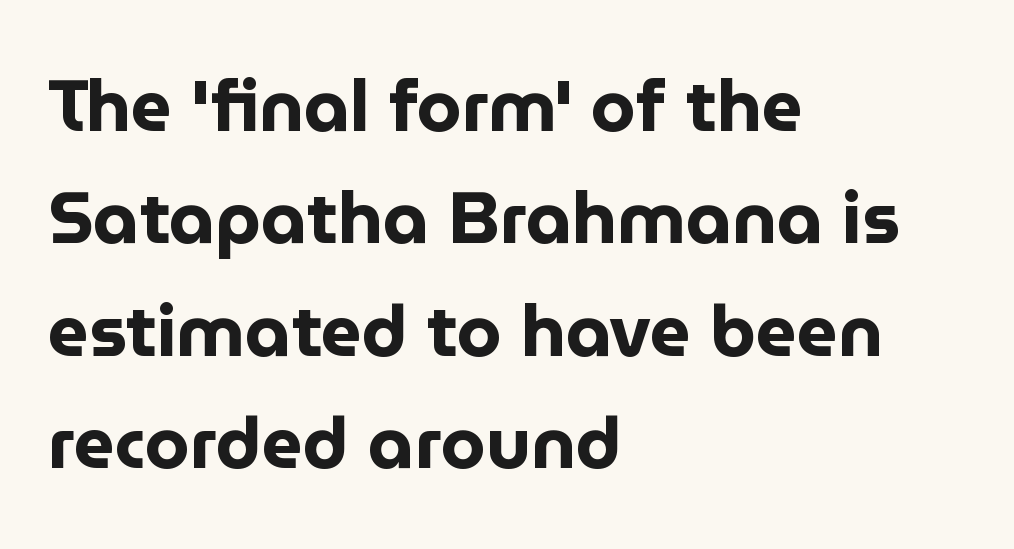
The line-height multiplier appears to be the usual default. Thick stems and heavy bowls — unmistakably bold. The rendering uses natural spacing where letterforms have individual widths. Visually the block forms a straight wall on the left and a jagged coastline on the right. The foot of each line stays bare and open. How are the letters spaced? Ordinarily, with no added tracking.
